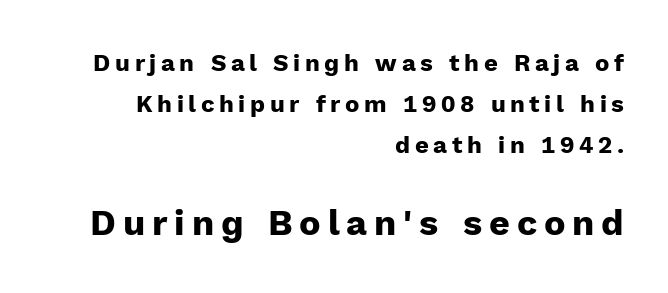
Vertical strokes here are truly vertical. Unlike a traditional serif, this face leaves its strokes unadorned. Right-aligned paragraph, ragged on the left. Top chunk: small. Bottom chunk: large.
